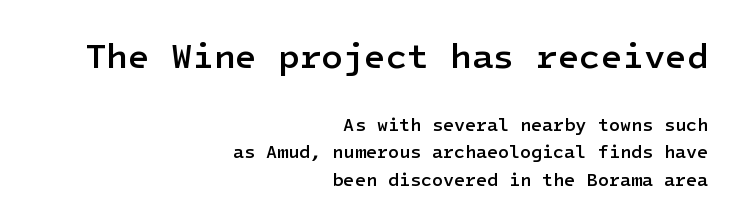
The image shows 35 px semibold sans-serif type, upright; set right-aligned, normal line spacing (1.53x), normal letter spacing, not underlined; the first (top) block is 1.94x larger; low stroke contrast and a medium x-height.
